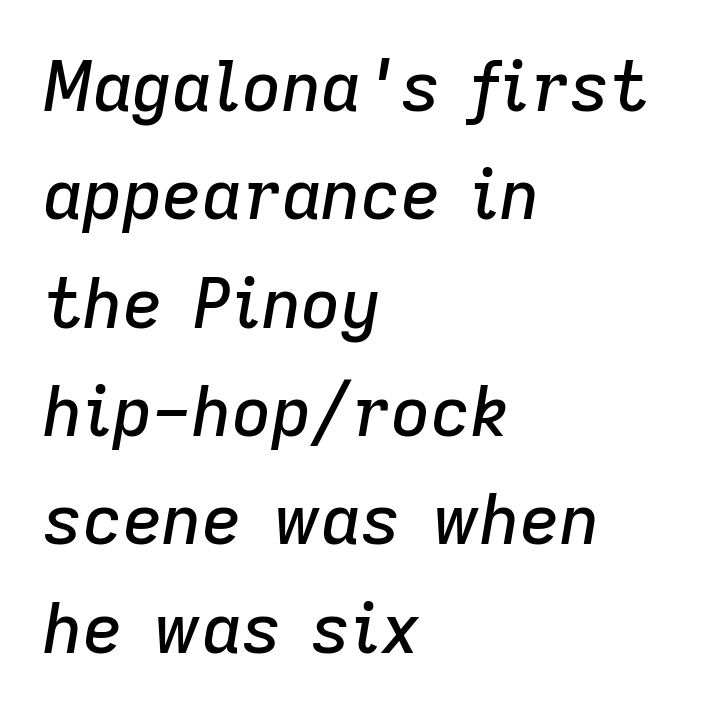
Standard letterfit; no display-style spreading of the glyphs. This rendering uses left alignment, leaving the right contour irregular. Descenders are the only things crossing below the line. Each letter keeps its own natural width here, so spacing adapts to shape. Does the leading feel generous? No, just average.
